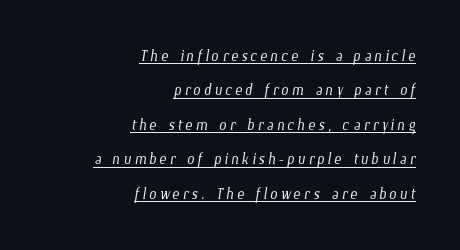
Q: Is the text bold? A: No.
Q: Is the text underlined? A: Yes.
Q: How is the paragraph aligned? A: Right-aligned.
Q: Is the spacing between lines tight, normal or loose? A: Normal.
